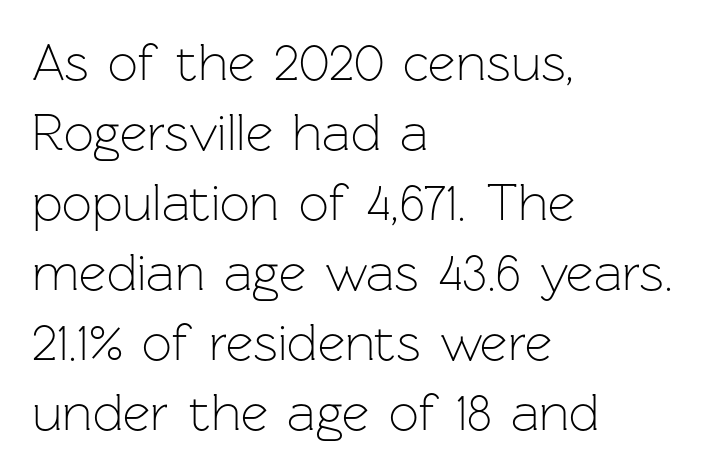
The image shows 53 px light sans-serif type, upright; set left-aligned, normal line spacing (1.32x), normal letter spacing, not underlined; low stroke contrast and a medium x-height.
